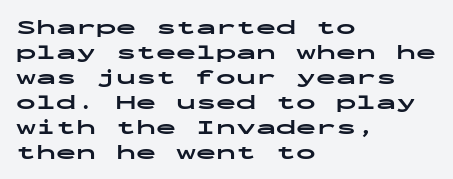
The image shows 20 px bold type, upright; set left-aligned, normal line spacing (1.25x), normal letter spacing, not underlined.
